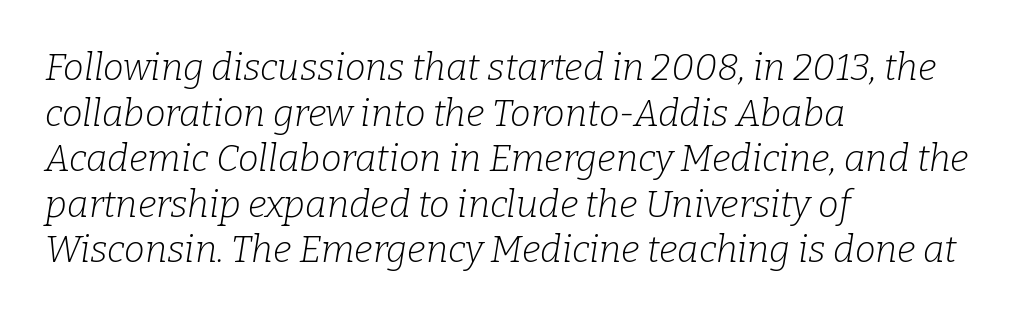
The glyphs are unaccompanied by any horizontal stroke below them. A typesetter would call this zero additional tracking. The text block is weighted toward the left margin, trailing off unevenly rightward. Here the designer chose a conventional face with non-uniform glyph widths.
